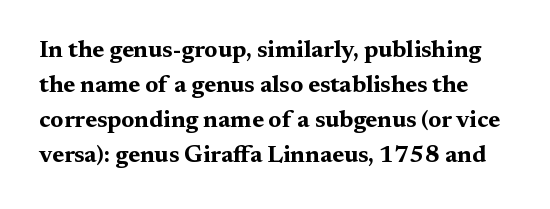
These lines carry a lot of weight — the face is fully bold. Notice how the stems are strictly vertical — no italics here. Inter-character spacing is left at the font's built-in metrics. Has an underline been added? It has not.
